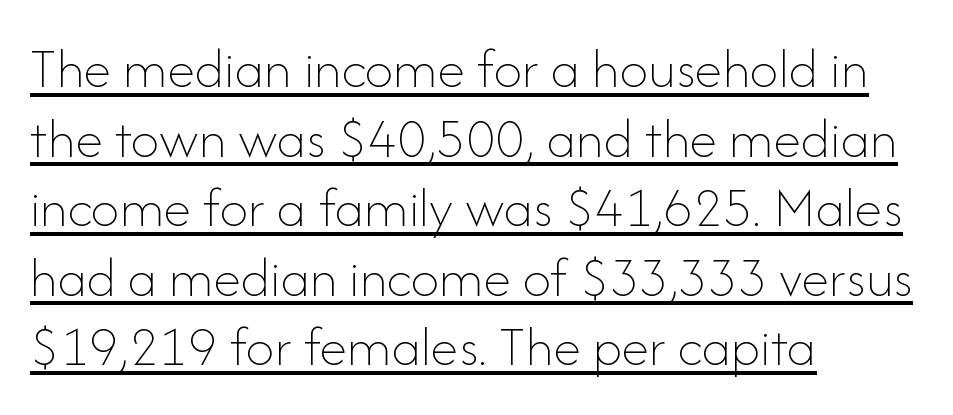
Q: Is the text bold? A: No.
Q: Is the text italic (slanted)? A: No, it is upright.
Q: Is the text underlined? A: Yes.
Q: How is the paragraph aligned? A: Left-aligned.
Q: Is the spacing between letters normal or unusually wide? A: Normal.
Q: Width (condensed, normal, or wide)? A: Normal.
Q: Stroke contrast? A: Low.
Q: x-height? A: Small.
Q: Monospaced? A: No.
